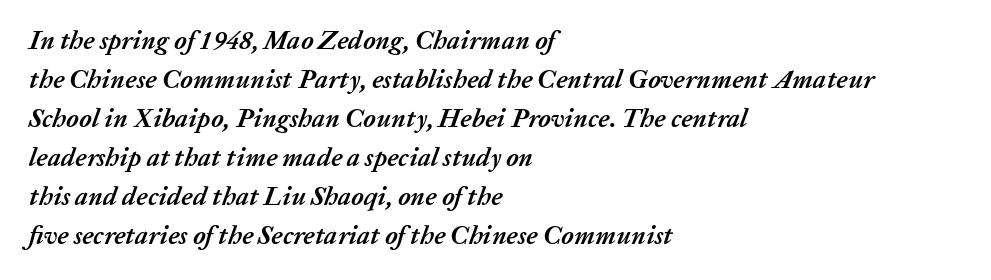
The image shows 26 px bold type, italic (leaning right); set left-aligned, normal line spacing (1.5x), normal letter spacing, not underlined.
